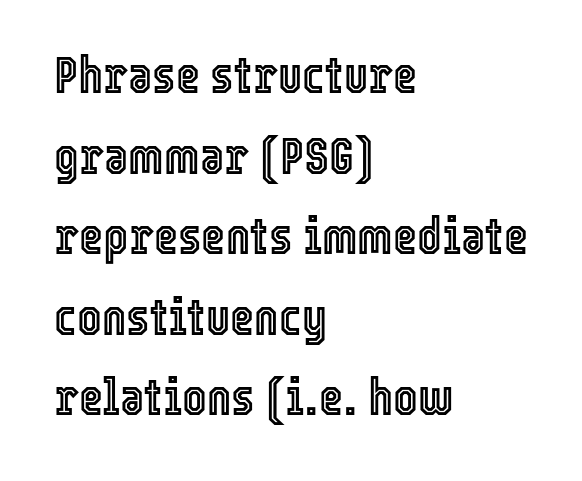
Q: Is the text italic (slanted)? A: No, it is upright.
Q: Is the text underlined? A: No.
Q: How is the paragraph aligned? A: Left-aligned.
Q: Is the spacing between letters normal or unusually wide? A: Normal.
Q: Is the spacing between lines tight, normal or loose? A: Normal.
Q: Width (condensed, normal, or wide)? A: Condensed.
Q: x-height? A: Medium.
Q: Monospaced? A: No.
